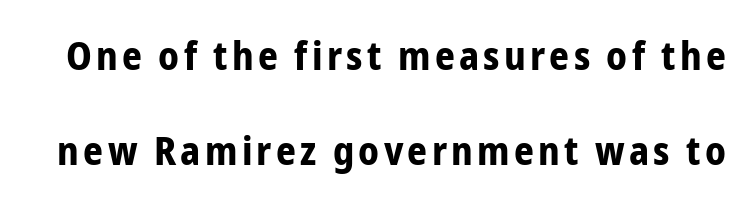
Q: Is the text bold? A: Yes.
Q: Is the text italic (slanted)? A: No, it is upright.
Q: Is the typeface a serif or a sans-serif typeface? A: Sans-serif.
Q: Is the text underlined? A: No.
Q: Is the spacing between lines tight, normal or loose? A: Loose.
Q: Width (condensed, normal, or wide)? A: Condensed.
Q: Stroke contrast? A: Low.
Q: x-height? A: Medium.
Q: Monospaced? A: No.
